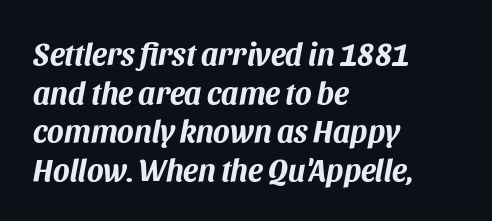
The setting favours the left margin, as ordinary paragraphs usually do. Look at the stroke-to-counter ratio: heavy, a bold. Looks like regular typesetting: each glyph gets only the width it needs. The vertical gap from one line to the next is medium. Characters are canted at an angle relative to the baseline's perpendicular.
